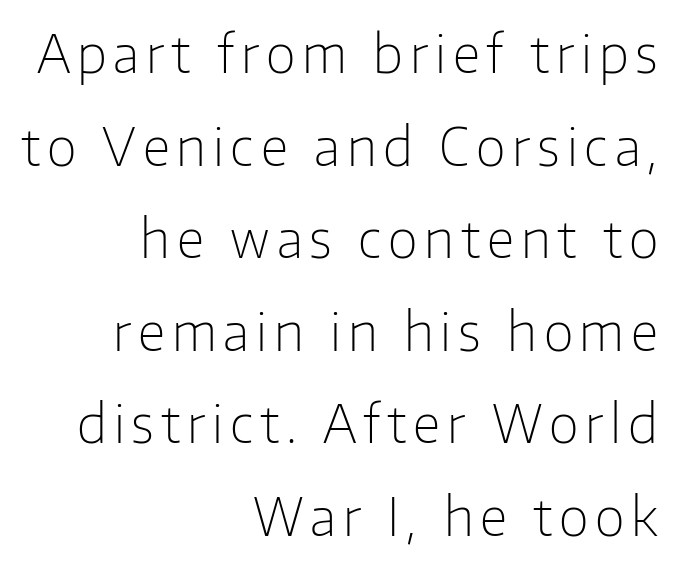
{"serif": "no", "italic": "no", "bold": "no", "weight": "light", "width": "normal", "stroke_contrast": "low", "x_height": "medium", "monospaced": "no", "underline": "no", "align": "right", "line_spacing_ratio": 1.78, "glyph_px": 52}
